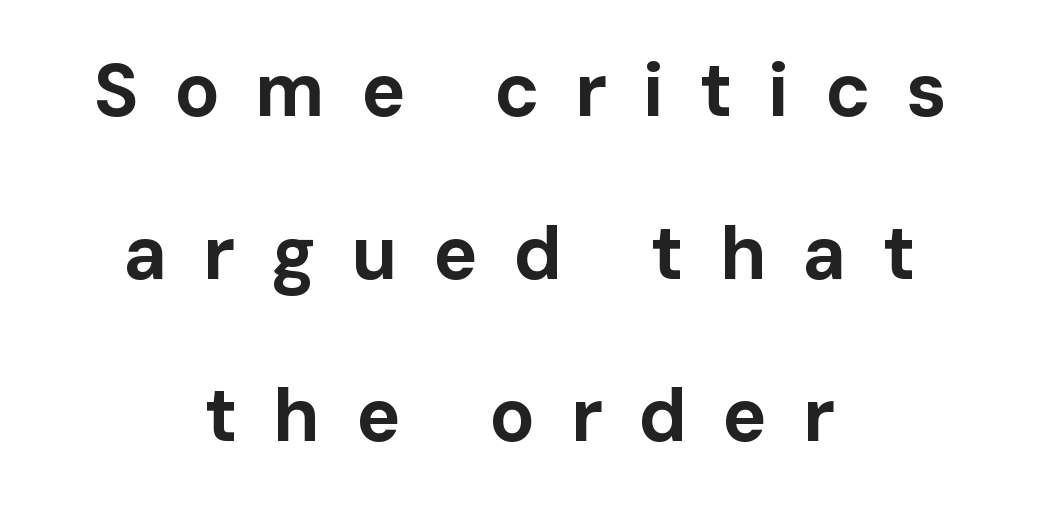
The image shows 75 px bold sans-serif type, upright; set centered, loose line spacing (2.17x), unusually wide letter spacing (+0.47 em), not underlined; low stroke contrast and a medium x-height.
